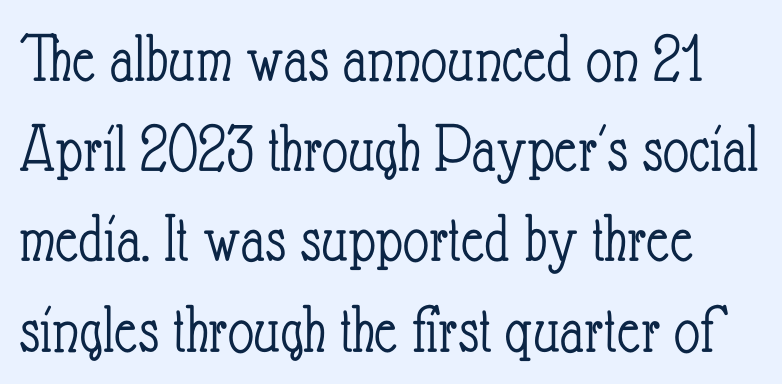
Proportional: the letters do not fall into vertical columns. No word sits above an underline. Is this a heavy cut? Hardly; it is regular or lighter. The typography opts for an upright posture over an oblique one. No extra tracking has been applied to these lines. Vertically, the passage feels balanced, rows spaced as you'd expect.
